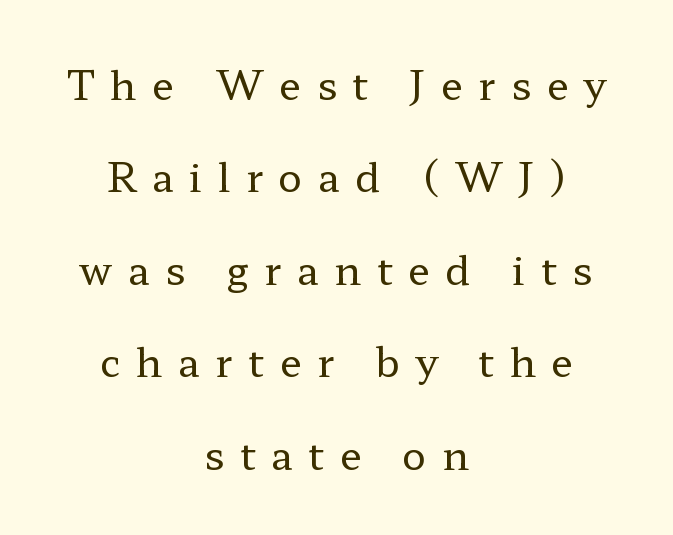
Students, note that the glyphs here are deliberately spaced far apart. Little horizontal feet cap the strokes, marking this as serif type. Every row of glyphs is offset so its center matches the block's center. Heft: none added — not bold.
